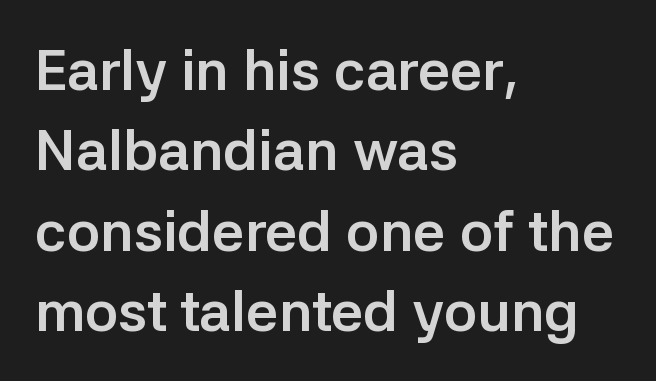
Horizontal bands of white between lines are of average thickness. The font family rendered here belongs to the sans-serif group. In terms of letterspacing, this is plain default setting. A clean baseline with only descenders dipping below it.
